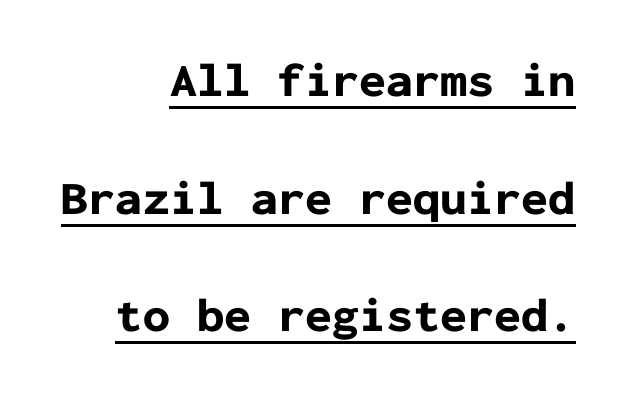
Q: Is the text bold? A: Yes.
Q: Is the text italic (slanted)? A: No, it is upright.
Q: Is the typeface a serif or a sans-serif typeface? A: Sans-serif.
Q: Is the text underlined? A: Yes.
Q: How is the paragraph aligned? A: Right-aligned.
Q: Is the spacing between letters normal or unusually wide? A: Normal.
Q: Is the spacing between lines tight, normal or loose? A: Loose.
Q: Width (condensed, normal, or wide)? A: Normal.
Q: Stroke contrast? A: Low.
Q: x-height? A: Medium.
Q: Monospaced? A: Yes.
